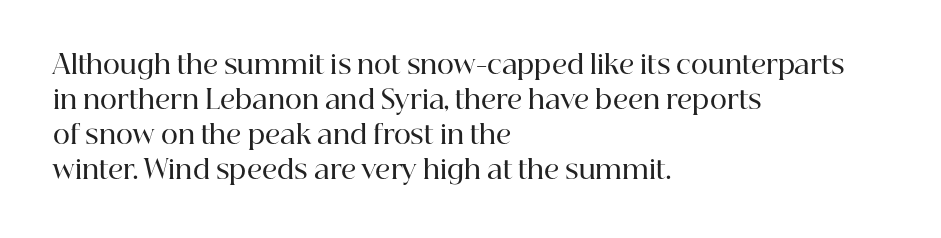
These words are printed semibold, heavier than regular yet not bold. If you measured baseline to baseline, you'd find a middling distance. Upright lettering throughout. Plain, unruled lines of type. Characters follow at the spacing the type designer built in. The lines in this sample share a left origin and differ only in where they stop.
